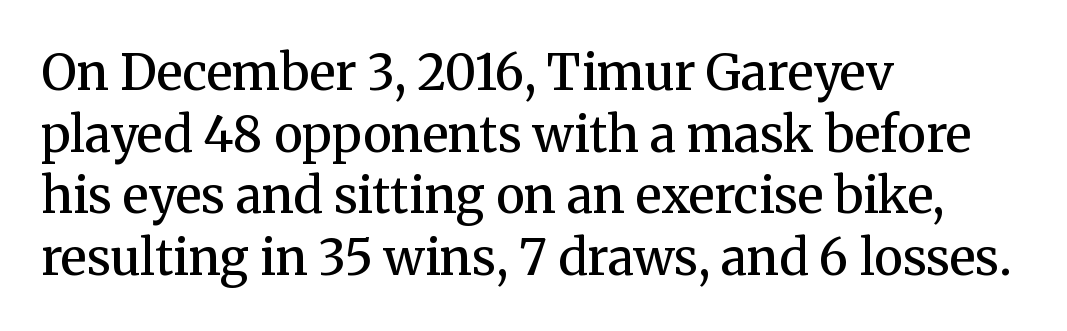
Decoration check: the copy has no underline. You could not count columns in this text — the font is proportionally spaced. A classic flush-left, rag-right setting is used for this passage. This sample keeps an unexceptional amount of space between lines.
